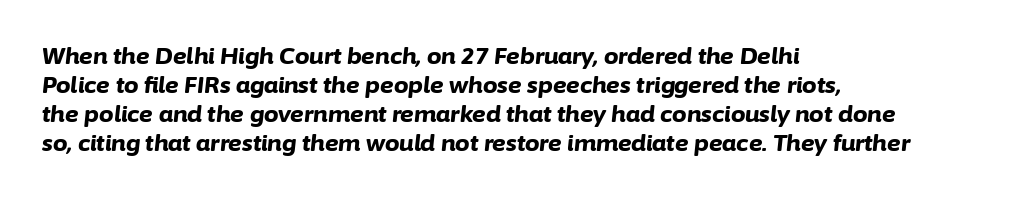
The image shows 23 px bold type, italic (leaning right); set left-aligned, normal line spacing (1.26x), normal letter spacing, not underlined.
